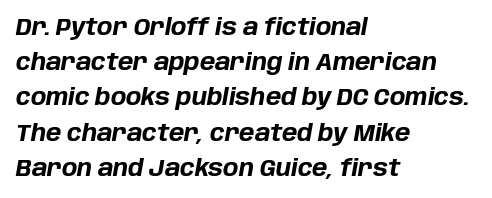
Descenders hang freely into open space. The passage is arranged the way most books set body copy — flush left. The strokes are fattened all the way to bold. Tracking value appears to be zero — textbook default spacing. It's the slanting kind of type. Whoever set this chose a conventional vertical rhythm.
